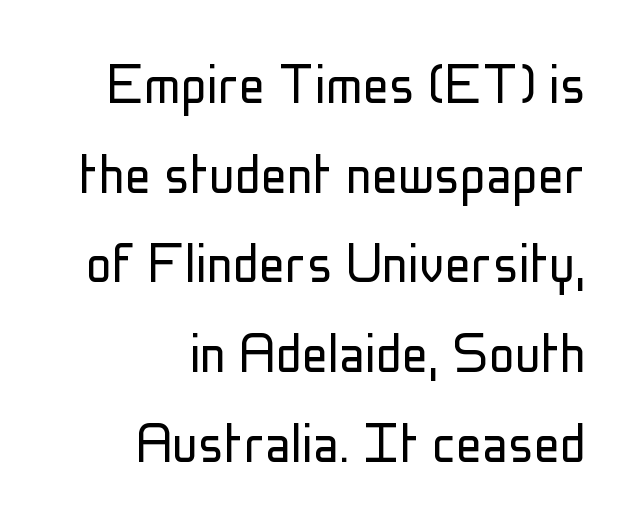
No feet cap the strokes, marking this as sans-serif type. Rendered with straight, roman letterforms. Caption: multi-line text, flush right, ragged left. Regular leading. Plain, unruled lines of type. Is the type heavy? It reads as light-to-regular instead.
